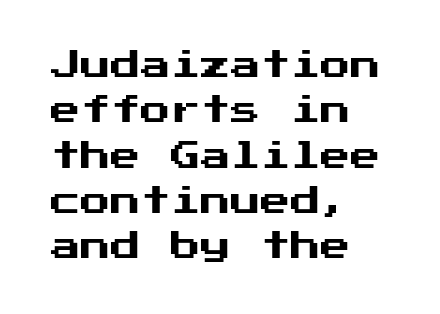
Is the letter spacing exaggerated? No — it looks like the ordinary default. The face used here is a sans, in the tradition of grotesques and geometrics. Compared with typical paragraphs, the rows here are spaced about the same. Teacher's note: observe the even left margin — that is flush-left alignment.
